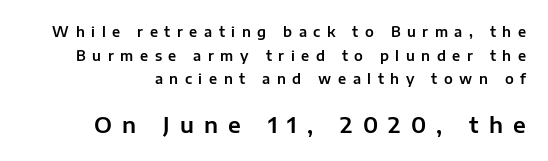
Q: Is the text italic (slanted)? A: No, it is upright.
Q: Is the text underlined? A: No.
Q: Is the spacing between letters normal or unusually wide? A: Unusually wide.
Q: Is the spacing between lines tight, normal or loose? A: Normal.
Q: Which block of text is set in a larger size, the first (top) or the second (bottom)? A: The second (bottom) one.
